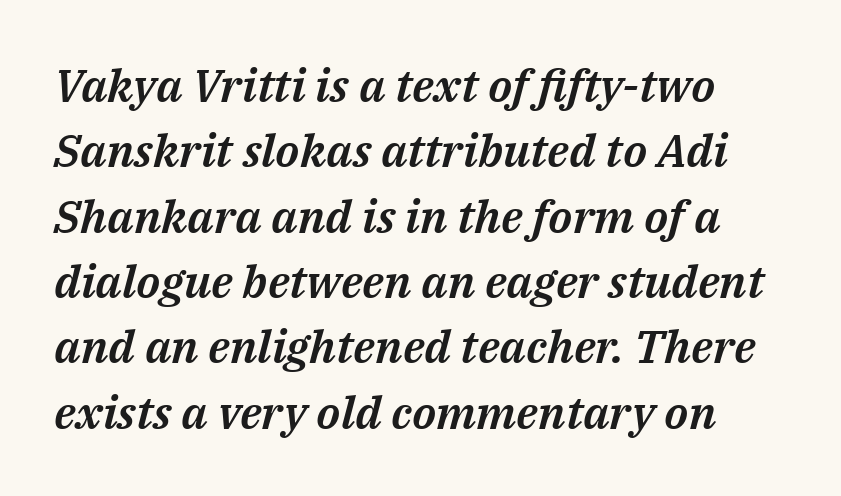
{"italic": "yes", "lean": "right", "slant_degrees": 14, "width": "normal", "stroke_contrast": "medium", "x_height": "medium", "monospaced": "no", "underline": "no", "line_spacing": "normal", "line_spacing_ratio": 1.42, "letter_spacing": "normal", "letter_spacing_em": 0.0, "glyph_px": 46}
